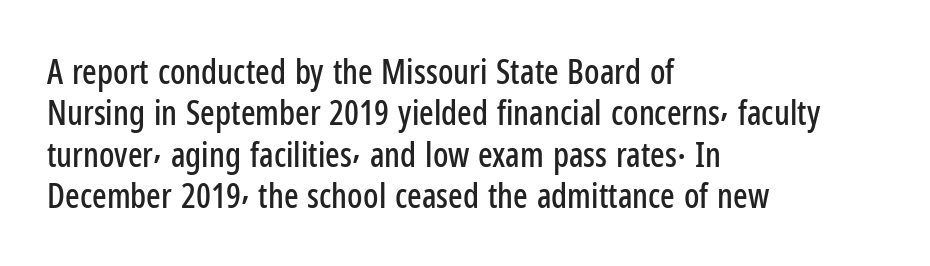
A typesetter would mark this as roman, not italic. Honestly, the letter spacing is just normal — you wouldn't notice it. A sans-serif font was chosen for this passage. Character widths vary here, with narrow letters taking less room than wide ones.
